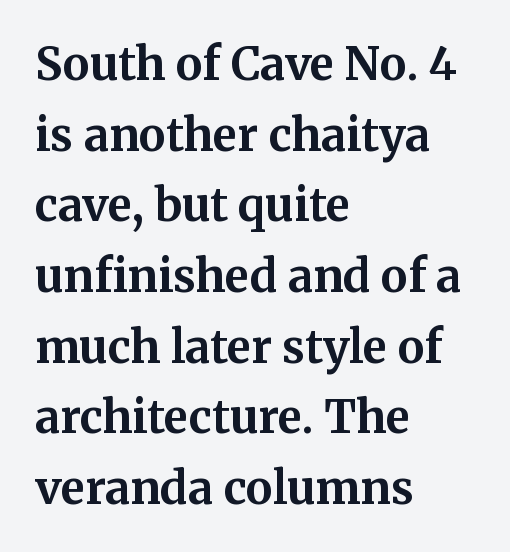
The image shows 45 px bold serif type, upright; set left-aligned, normal line spacing (1.57x), normal letter spacing, not underlined; medium stroke contrast and a medium x-height.
